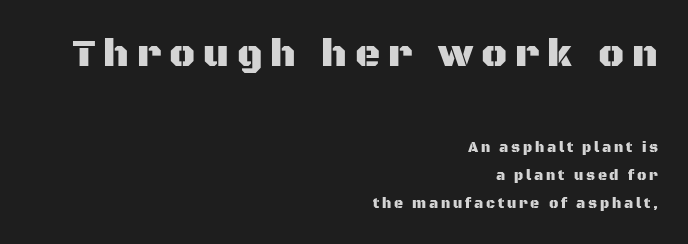
Unlike italic type, these characters show no tilt at all. Larger block? The one above; the one below is distinctly smaller. Observe the absence of serifs on each vertical stroke in this sample. This sample has the flowing, uneven cadence of proportional lettering. Characters follow at a spacing far wider than the type designer built in. The rendering uses a large line-height, opening up the rows.
